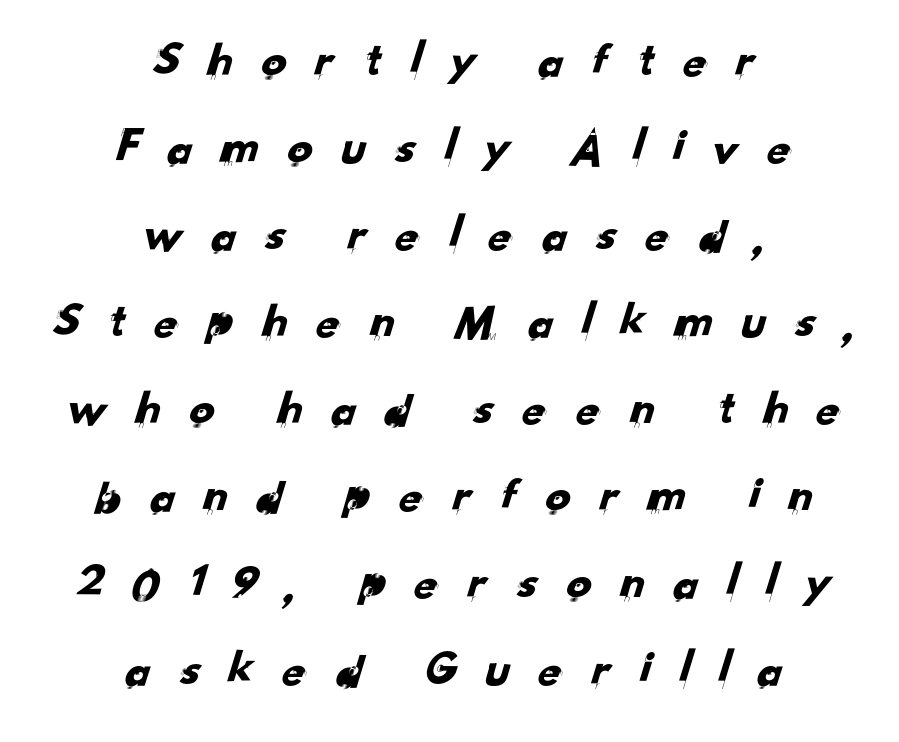
The image shows 50 px sans-serif type; set centered, line spacing 1.74x, unusually wide letter spacing (+0.5 em), not underlined; low stroke contrast and a small x-height.
